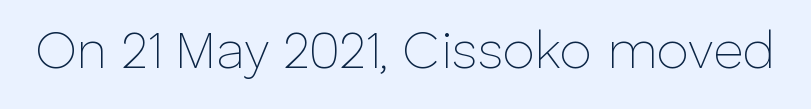
Q: Is the text bold? A: No.
Q: Is the text italic (slanted)? A: No, it is upright.
Q: Is the typeface a serif or a sans-serif typeface? A: Sans-serif.
Q: Is the text underlined? A: No.
Q: Is the spacing between letters normal or unusually wide? A: Normal.
Q: Width (condensed, normal, or wide)? A: Normal.
Q: Stroke contrast? A: Low.
Q: x-height? A: Medium.
Q: Monospaced? A: No.
